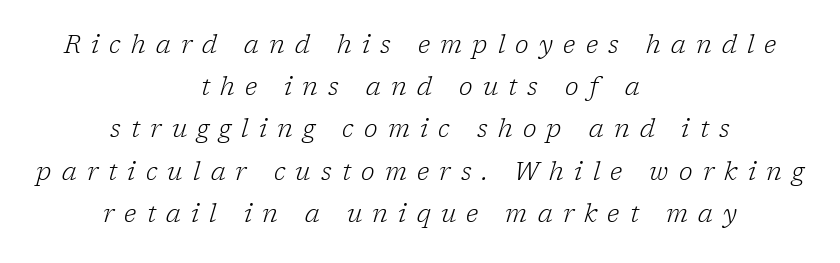
This rendering uses center alignment, leaving both contours irregular but symmetric. The face used here is rendered with a markedly widened letterfit. A bare baseline throughout the passage. Compared with a typical body face, this is equally light or lighter still. The leading is moderate, giving the passage an even texture.
